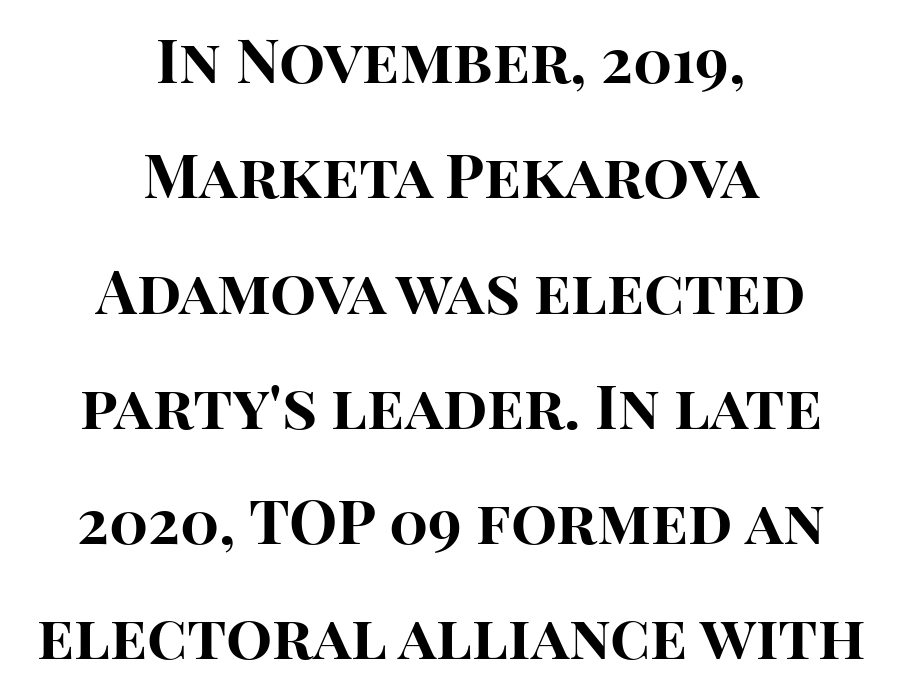
The image shows 61 px bold sans-serif type, upright; set centered, line spacing 1.89x, normal letter spacing, not underlined; high stroke contrast and a large x-height.
